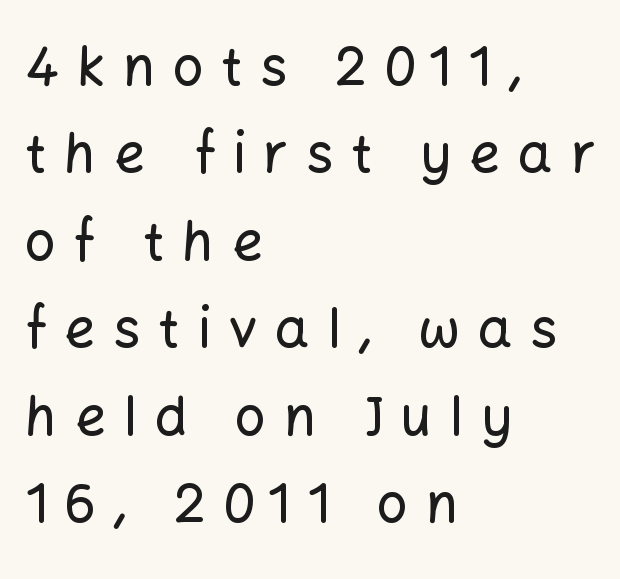
The baseline area is clear. The type is letterspaced generously, with wide tracking. The face used here is a sans, in the tradition of grotesques and geometrics. Notice how descenders clear the ascenders below comfortably — that's standard leading. A typesetter would mark this as roman, not italic.
